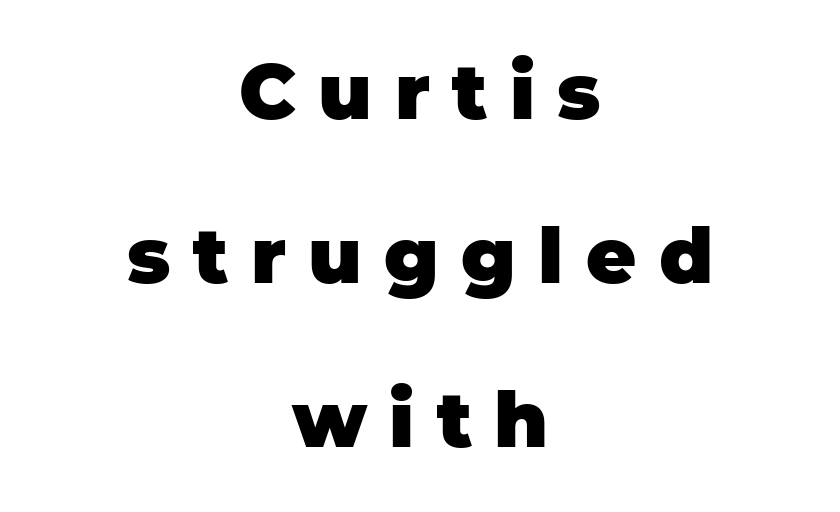
Q: Is the text bold? A: Yes.
Q: Is the text italic (slanted)? A: No, it is upright.
Q: Is the typeface a serif or a sans-serif typeface? A: Sans-serif.
Q: Is the text underlined? A: No.
Q: How is the paragraph aligned? A: Centered.
Q: Is the spacing between letters normal or unusually wide? A: Unusually wide.
Q: Is the spacing between lines tight, normal or loose? A: Loose.
Q: Width (condensed, normal, or wide)? A: Normal.
Q: Stroke contrast? A: Low.
Q: x-height? A: Large.
Q: Monospaced? A: No.
